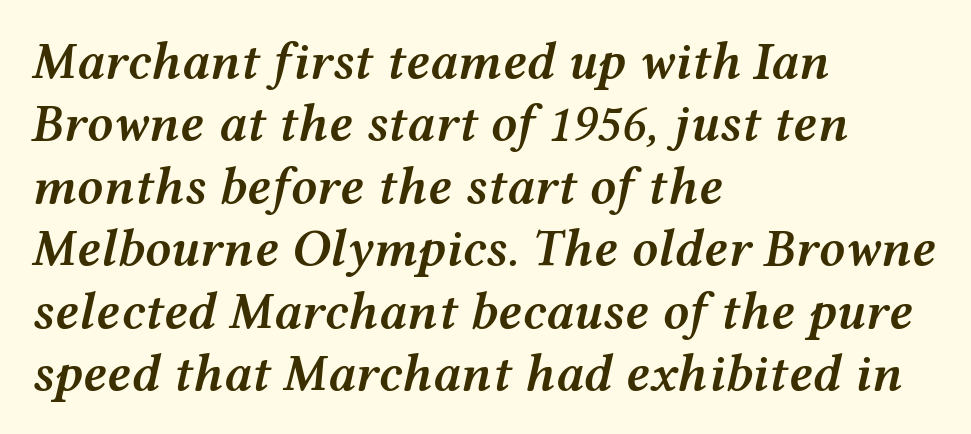
{"italic": "yes", "lean": "right", "slant_degrees": 12, "bold": "semi", "weight": "semibold", "width": "wide", "stroke_contrast": "medium", "x_height": "medium", "monospaced": "no", "underline": "no", "align": "left", "line_spacing_ratio": 1.2, "letter_spacing": "normal", "letter_spacing_em": 0.0, "glyph_px": 52}
